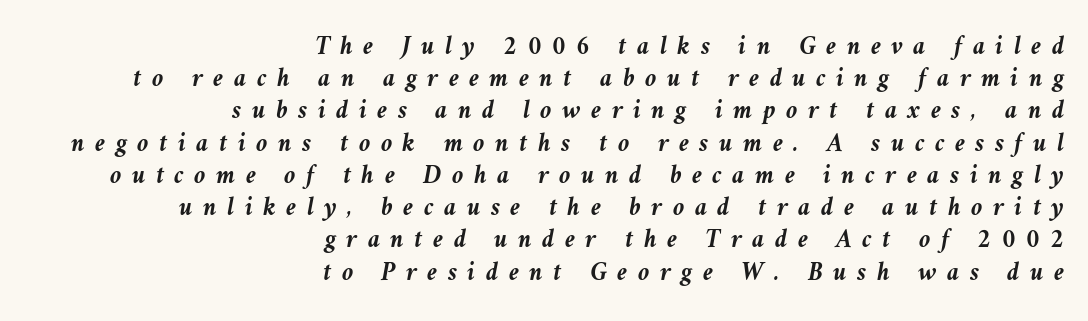
Is the type slanted? Yes — the strokes lean at a clear angle. Notice how the passage keeps a crisp vertical edge on the right only. The specimen omits any rule beneath the text block's lines. These words are printed bold, with thick strokes throughout. The tracking jumps out immediately: characters are airy and widely separated.
